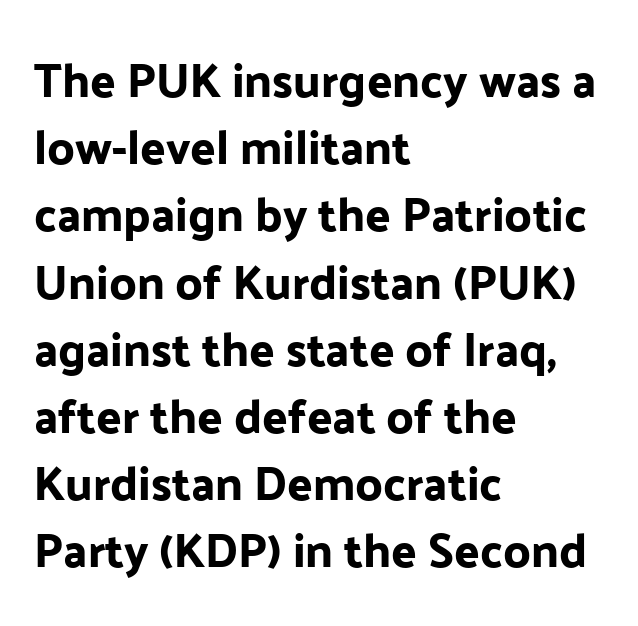
Short note: letters normally spaced. Quick note: underline off. Regarding leading, the lines here are spaced in the standard way. Serif or sans? Sans — the stroke terminals are bare. The compositor pushed each line to the left boundary. Is there any slant? The stems are plumb.
